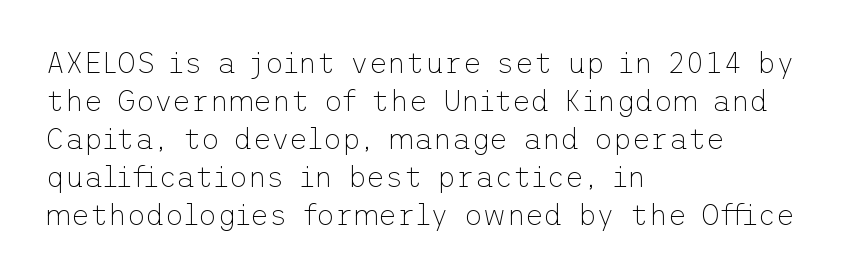
Q: Is the text bold? A: No.
Q: Is the text italic (slanted)? A: No, it is upright.
Q: Is the typeface a serif or a sans-serif typeface? A: Sans-serif.
Q: Is the text underlined? A: No.
Q: How is the paragraph aligned? A: Left-aligned.
Q: Is the spacing between letters normal or unusually wide? A: Normal.
Q: Is the spacing between lines tight, normal or loose? A: Normal.
Q: Width (condensed, normal, or wide)? A: Normal.
Q: Stroke contrast? A: Low.
Q: x-height? A: Medium.
